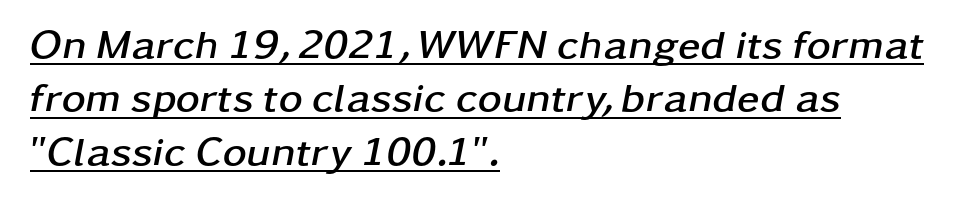
Q: Is the text bold? A: Yes.
Q: Is the text italic (slanted)? A: Yes, it leans right by about 11 degrees.
Q: Is the text underlined? A: Yes.
Q: How is the paragraph aligned? A: Left-aligned.
Q: Is the spacing between letters normal or unusually wide? A: Normal.
Q: Is the spacing between lines tight, normal or loose? A: Normal.
Q: Width (condensed, normal, or wide)? A: Wide.
Q: Stroke contrast? A: Low.
Q: x-height? A: Medium.
Q: Monospaced? A: No.
